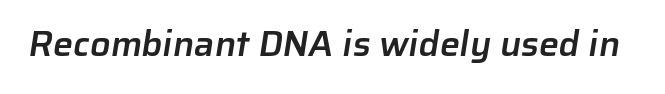
{"serif": "no", "bold": "semi", "weight": "semibold", "width": "normal", "stroke_contrast": "low", "x_height": "medium", "monospaced": "no", "underline": "no", "letter_spacing": "normal", "letter_spacing_em": 0.0, "glyph_px": 36}
